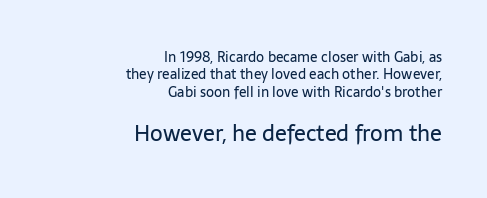
Q: Is the text bold? A: No.
Q: Is the text italic (slanted)? A: No, it is upright.
Q: Is the text underlined? A: No.
Q: How is the paragraph aligned? A: Right-aligned.
Q: Is the spacing between letters normal or unusually wide? A: Normal.
Q: Is the spacing between lines tight, normal or loose? A: Normal.
Q: Which block of text is set in a larger size, the first (top) or the second (bottom)? A: The second (bottom) one.
